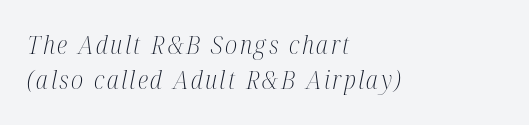
Style check: oblique. The compositor pushed each line to the left boundary. The letterforms sit at book weight or below. Check under the words: just untouched page.
